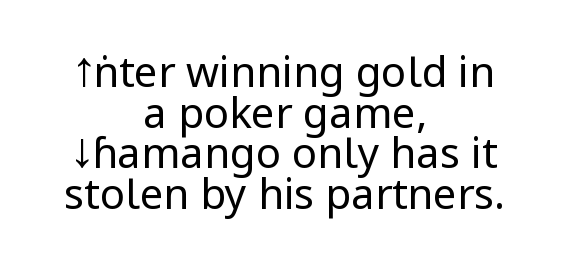
The image shows 42 px regular-weight, condensed sans-serif type, upright; set centered, tight line spacing (0.97x), normal letter spacing, not underlined; low stroke contrast and a large x-height.
